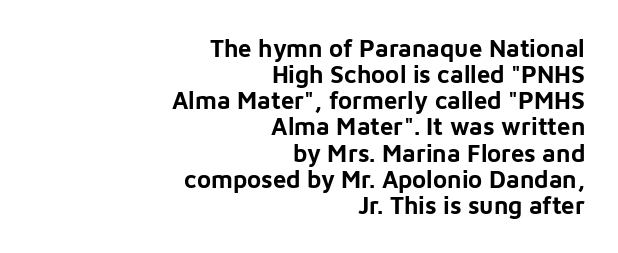
The image shows 24 px bold type, upright; set right-aligned, tight line spacing (1.09x), normal letter spacing, not underlined.
